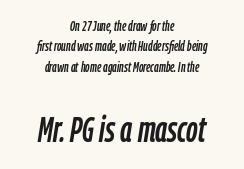
{"italic": "yes", "lean": "right", "slant_degrees": 9, "width": "condensed", "stroke_contrast": "low", "x_height": "medium", "monospaced": "no", "underline": "no", "align": "center", "line_spacing": "normal", "line_spacing_ratio": 1.46, "letter_spacing": "normal", "letter_spacing_em": 0.0, "larger_block": "second", "size_ratio": 2.57, "glyph_px": 36}
